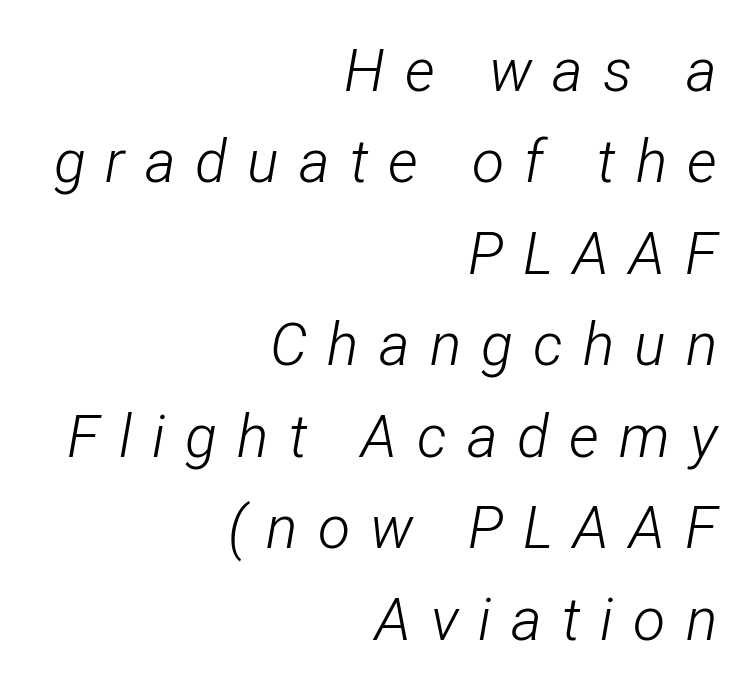
{"italic": "yes", "lean": "right", "slant_degrees": 12, "bold": "no", "weight": "light", "width": "condensed", "stroke_contrast": "low", "x_height": "medium", "monospaced": "no", "underline": "no", "align": "right", "line_spacing": "normal", "line_spacing_ratio": 1.55, "letter_spacing": "wide", "letter_spacing_em": 0.34, "glyph_px": 59}
